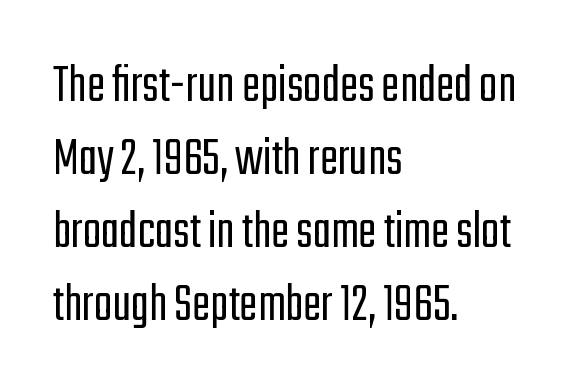
{"serif": "no", "italic": "no", "bold": "no", "weight": "light", "width": "condensed", "stroke_contrast": "low", "x_height": "medium", "monospaced": "no", "underline": "no", "align": "left", "line_spacing": "normal", "line_spacing_ratio": 1.33, "letter_spacing": "normal", "letter_spacing_em": 0.0, "glyph_px": 55}
